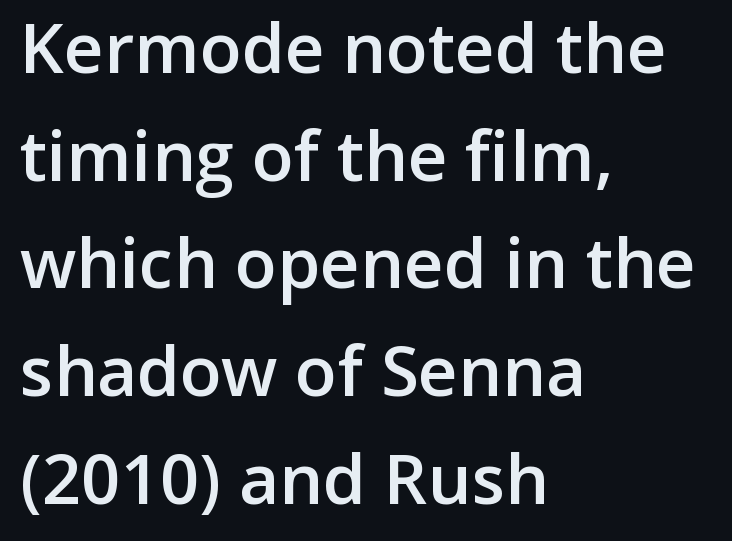
{"serif": "no", "italic": "no", "bold": "semi", "weight": "semibold", "width": "normal", "stroke_contrast": "low", "x_height": "medium", "monospaced": "no", "underline": "no", "align": "left", "line_spacing": "normal", "line_spacing_ratio": 1.56, "letter_spacing": "normal", "letter_spacing_em": 0.0, "glyph_px": 69}
